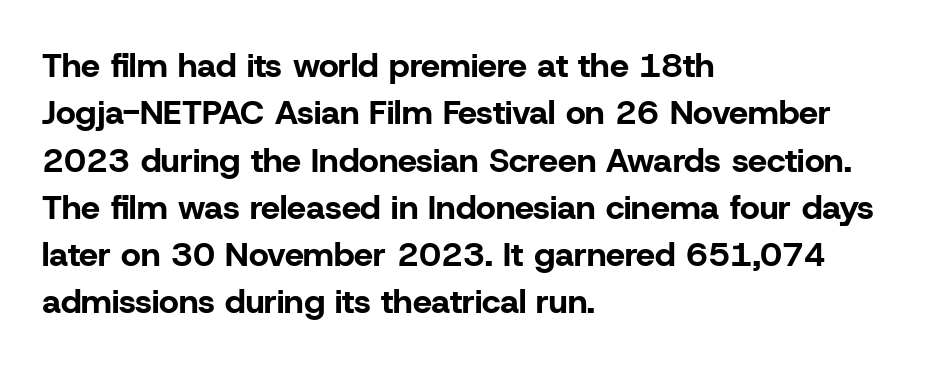
The image shows 34 px bold sans-serif type, upright; set left-aligned, normal line spacing (1.39x), normal letter spacing, not underlined; low stroke contrast and a medium x-height.
